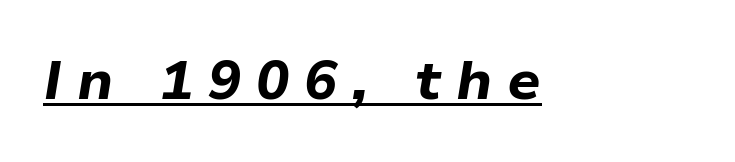
The image shows 55 px bold type, italic (leaning right); set unusually wide letter spacing (+0.27 em), underlined; low stroke contrast and a medium x-height.
